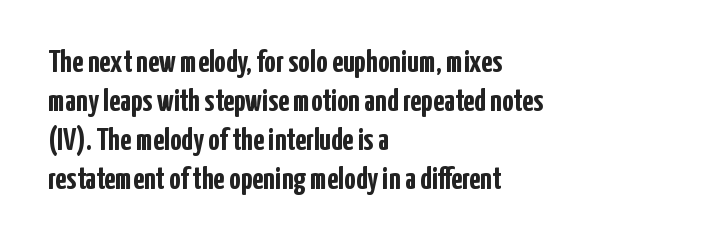
Letters rest on an invisible, unmarked baseline. Stroke thickness is high; the sample reads as a true bold. Is this a fixed-width face? No — the glyphs have proportional, varying widths. The rendering anchors every line to the left-hand side.
